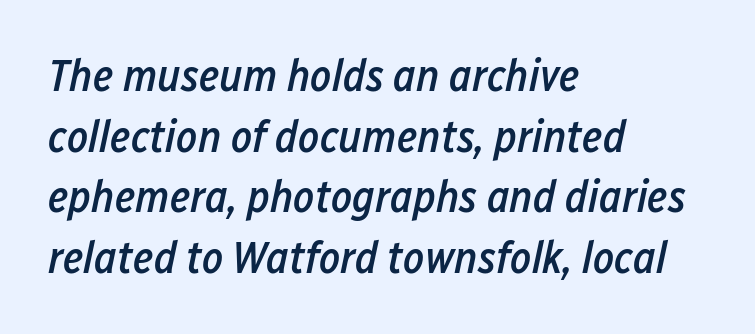
Q: Is the text bold? A: Semi-bold.
Q: Is the text italic (slanted)? A: Yes, it leans right by about 12 degrees.
Q: Is the text underlined? A: No.
Q: How is the paragraph aligned? A: Left-aligned.
Q: Is the spacing between letters normal or unusually wide? A: Normal.
Q: Is the spacing between lines tight, normal or loose? A: Normal.
Q: Width (condensed, normal, or wide)? A: Condensed.
Q: Stroke contrast? A: Low.
Q: x-height? A: Medium.
Q: Monospaced? A: No.
